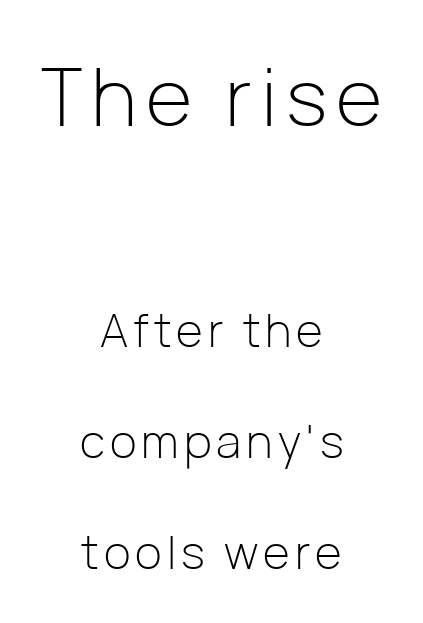
The image shows 80 px light sans-serif type, upright; set centered, loose line spacing (2.41x), not underlined; the first (top) block is 1.74x larger; low stroke contrast and a medium x-height.
